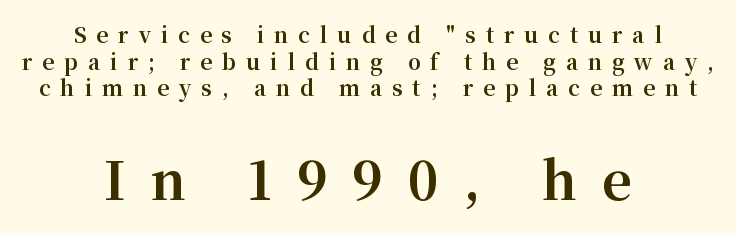
This sample has the flowing, uneven cadence of proportional lettering. Does the bottom block carry the larger type? Yes, it does. Stroke terminals: seriffed. Descenders hang freely into open space. What stands out about the letter spacing? Its width — letters are far apart.
